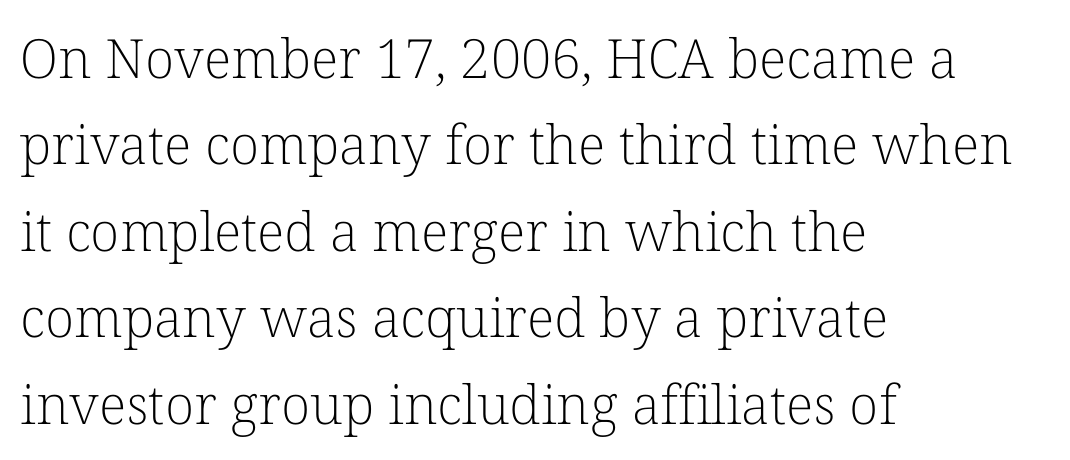
Q: Is the text bold? A: No.
Q: Is the text italic (slanted)? A: No, it is upright.
Q: Is the typeface a serif or a sans-serif typeface? A: Serif.
Q: Is the text underlined? A: No.
Q: How is the paragraph aligned? A: Left-aligned.
Q: Is the spacing between letters normal or unusually wide? A: Normal.
Q: Is the spacing between lines tight, normal or loose? A: Normal.
Q: Width (condensed, normal, or wide)? A: Normal.
Q: Stroke contrast? A: Low.
Q: x-height? A: Medium.
Q: Monospaced? A: No.
